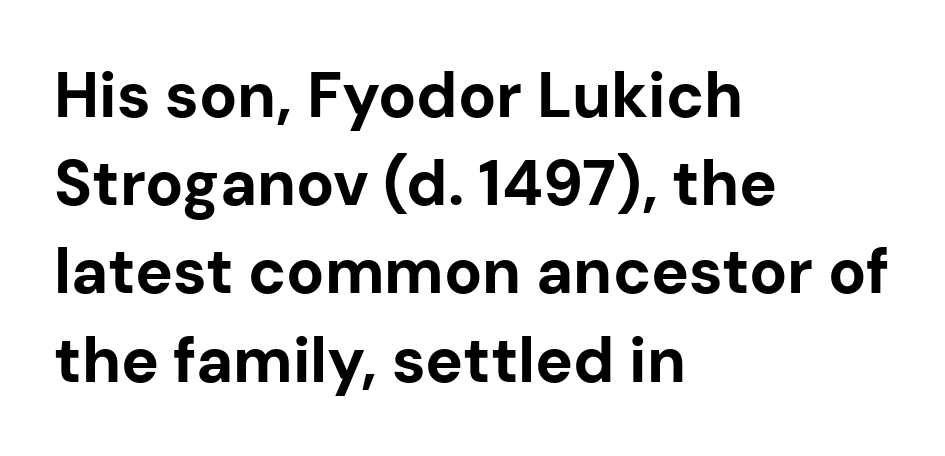
Ordinary non-slanted type is in use. Successive baselines arrive at the customary interval. This sample uses plain, unmodified letter spacing. Weight check: bold — yes, fully. This sample has the flowing, uneven cadence of proportional lettering.
